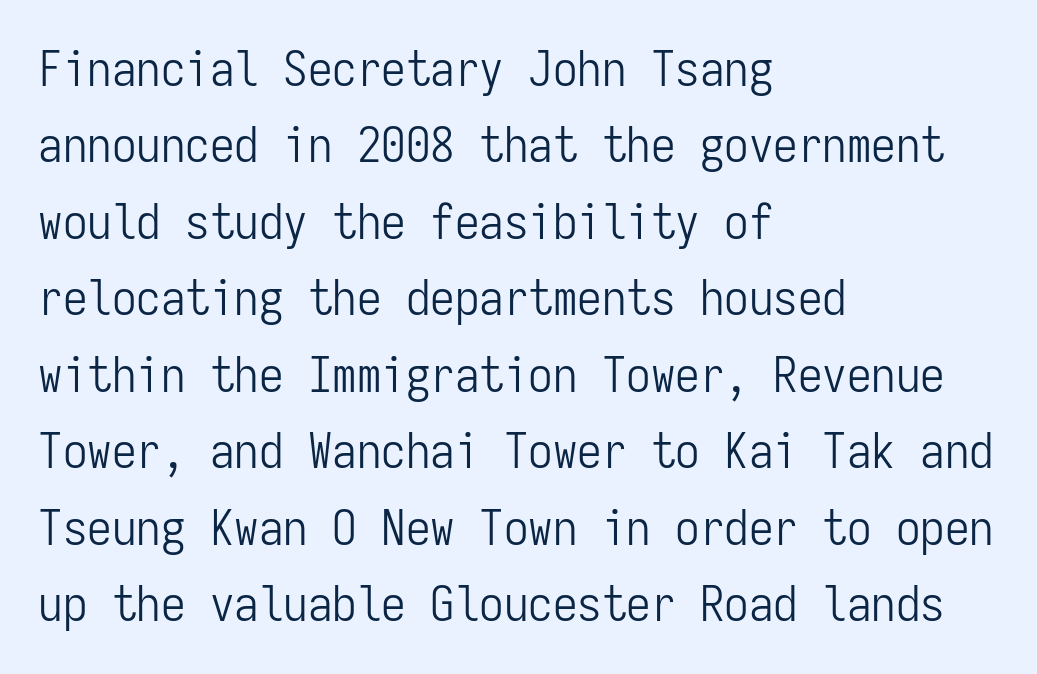
{"serif": "no", "italic": "no", "bold": "no", "weight": "light", "width": "condensed", "stroke_contrast": "low", "x_height": "medium", "monospaced": "yes", "underline": "no", "align": "left", "line_spacing": "normal", "line_spacing_ratio": 1.56, "letter_spacing": "normal", "letter_spacing_em": 0.0, "glyph_px": 49}
